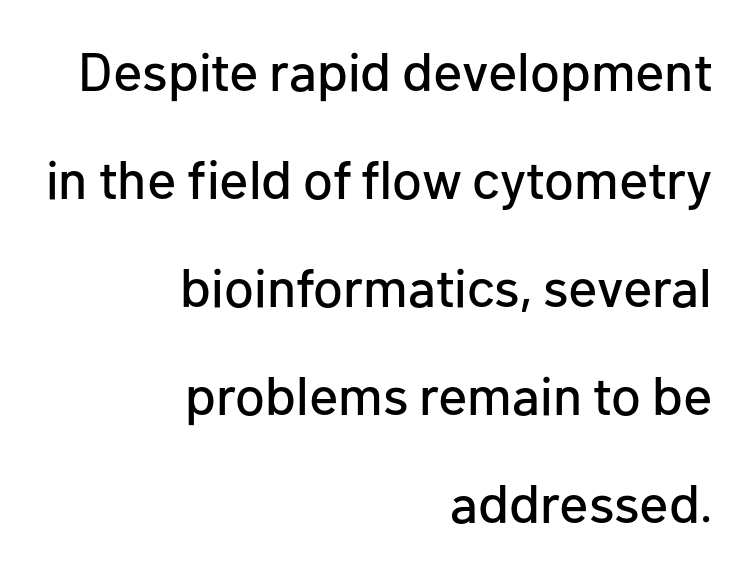
The axis of the letterforms is exactly vertical. A flush-right, rag-left setting is used for this passage. Note the varied advance widths — an 'i' is clearly narrower than an 'm'. Words float on clear page, feet unadorned. What's the leading like? Stretched, with rows far apart. There is no visible air inserted between adjacent glyphs.
